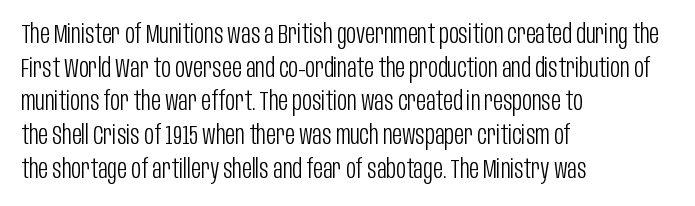
{"italic": "no", "bold": "no", "underline": "no", "align": "left", "line_spacing": "normal", "line_spacing_ratio": 1.25, "letter_spacing": "normal", "letter_spacing_em": 0.0, "glyph_px": 27}
